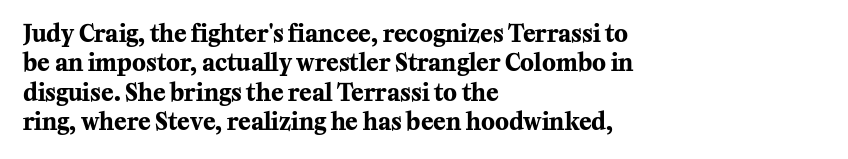
In terms of posture, this sample is upright. Whoever set this chose a conventional vertical rhythm. The space directly below the letters is spotless. A typesetter would call this zero additional tracking.
